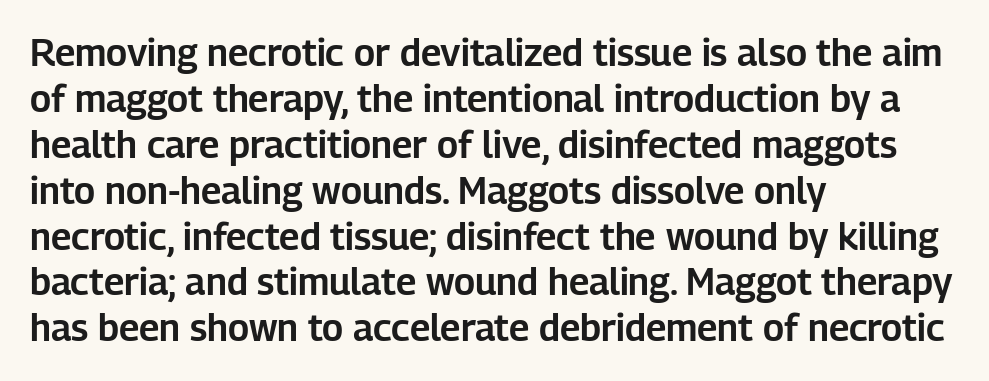
The image shows 37 px sans-serif type, upright; set left-aligned, line spacing 1.24x, normal letter spacing, not underlined; low stroke contrast and a medium x-height.
